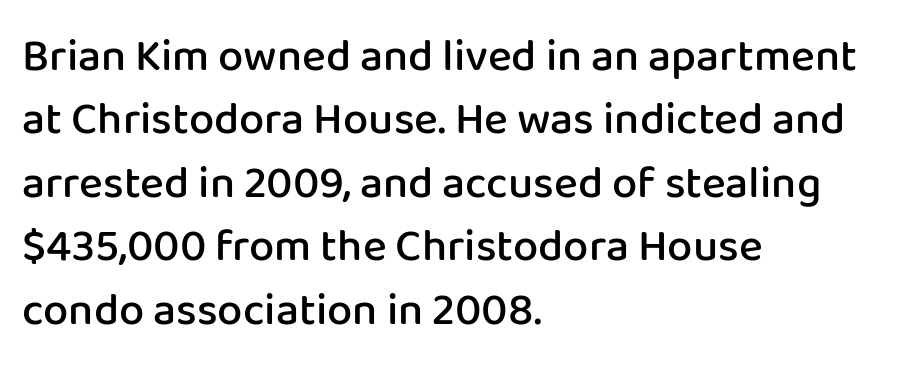
The face used here is proportionally spaced, like ordinary book or web type. The paragraph has a hard left edge and a soft right edge. The type family on display is of the sans-serif kind. Rule under the text: the space is simply empty.
